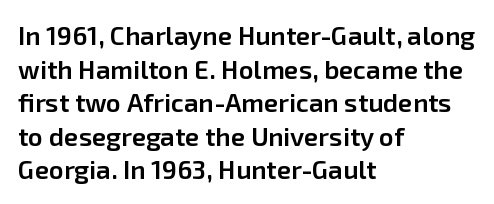
{"italic": "no", "bold": "semi", "underline": "no", "align": "left", "line_spacing": "normal", "line_spacing_ratio": 1.29, "letter_spacing": "normal", "letter_spacing_em": 0.0, "glyph_px": 26}
